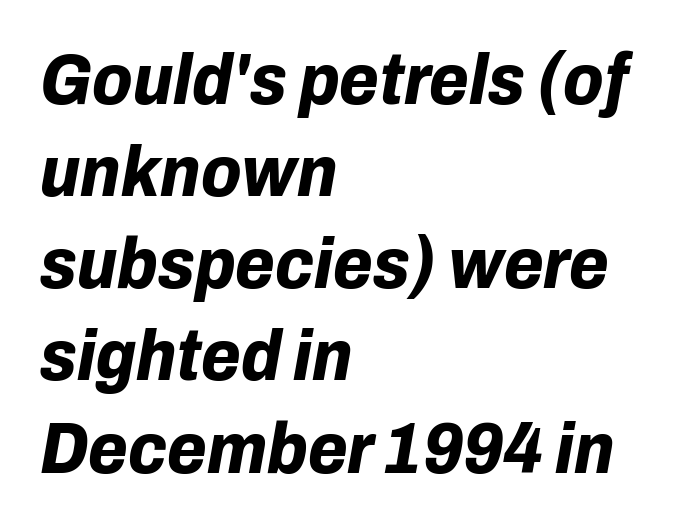
The space directly below the letters is spotless. Caption: multi-line text, flush left, ragged right. Bold? Absolutely — the strokes are thick and heavy. Standard letterfit; no display-style spreading of the glyphs. The leading is moderate, giving the passage an even texture.
